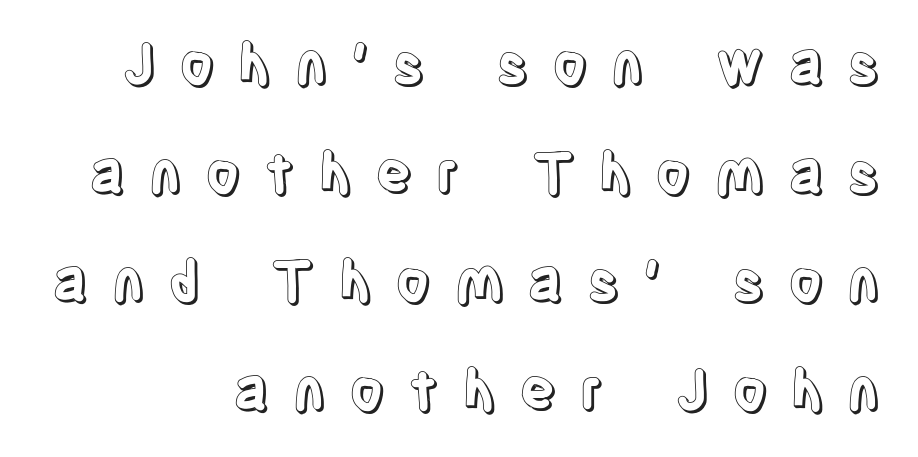
Q: Is the text italic (slanted)? A: No, it is upright.
Q: Is the text underlined? A: No.
Q: How is the paragraph aligned? A: Right-aligned.
Q: Is the spacing between letters normal or unusually wide? A: Unusually wide.
Q: Is the spacing between lines tight, normal or loose? A: Loose.
Q: Width (condensed, normal, or wide)? A: Condensed.
Q: x-height? A: Large.
Q: Monospaced? A: No.
